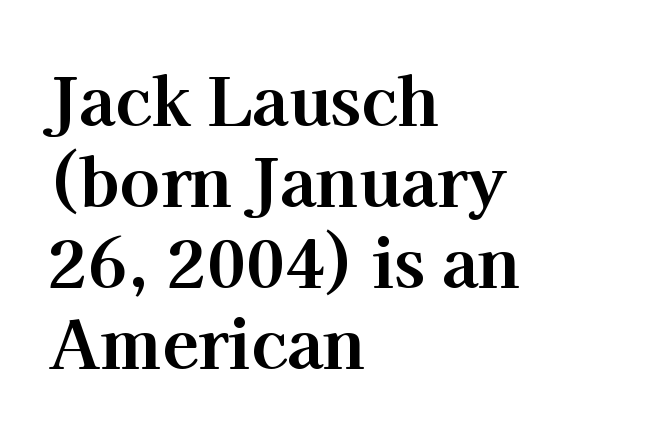
The image shows 67 px bold serif type, upright; set left-aligned, line spacing 1.21x, normal letter spacing, not underlined; high stroke contrast and a medium x-height.
